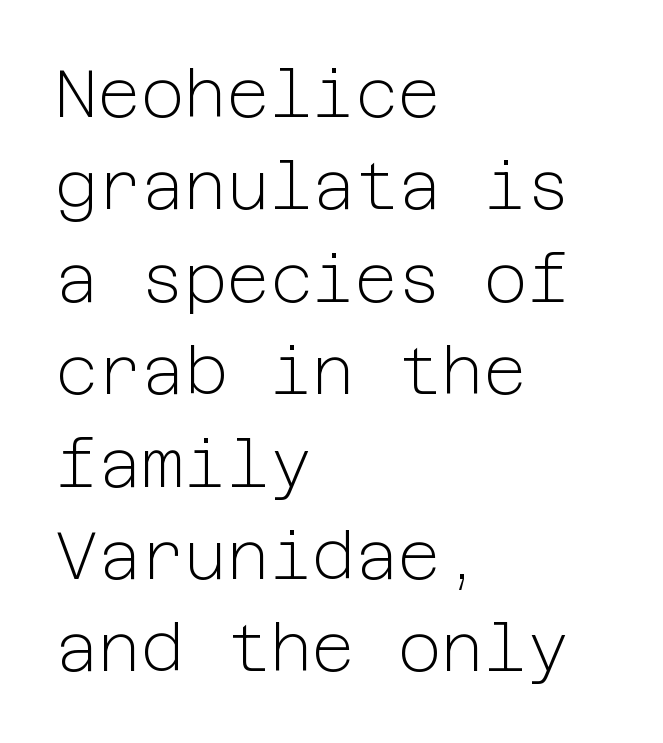
The image shows 66 px light sans-serif type, upright; set left-aligned, normal line spacing (1.4x), normal letter spacing, not underlined; low stroke contrast and a medium x-height.
